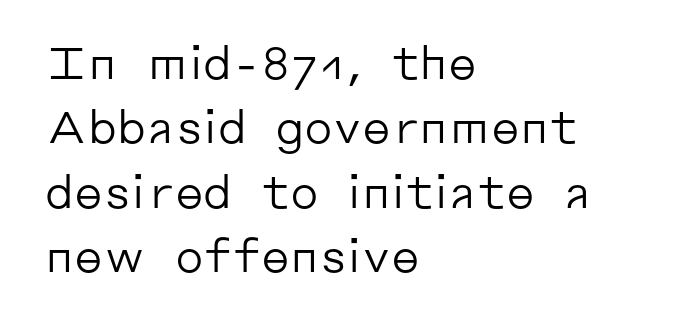
{"serif": "no", "italic": "no", "bold": "no", "weight": "regular", "width": "normal", "stroke_contrast": "low", "x_height": "medium", "monospaced": "no", "underline": "no", "align": "left", "line_spacing": "normal", "line_spacing_ratio": 1.43, "letter_spacing": "normal", "letter_spacing_em": 0.0, "glyph_px": 45}
